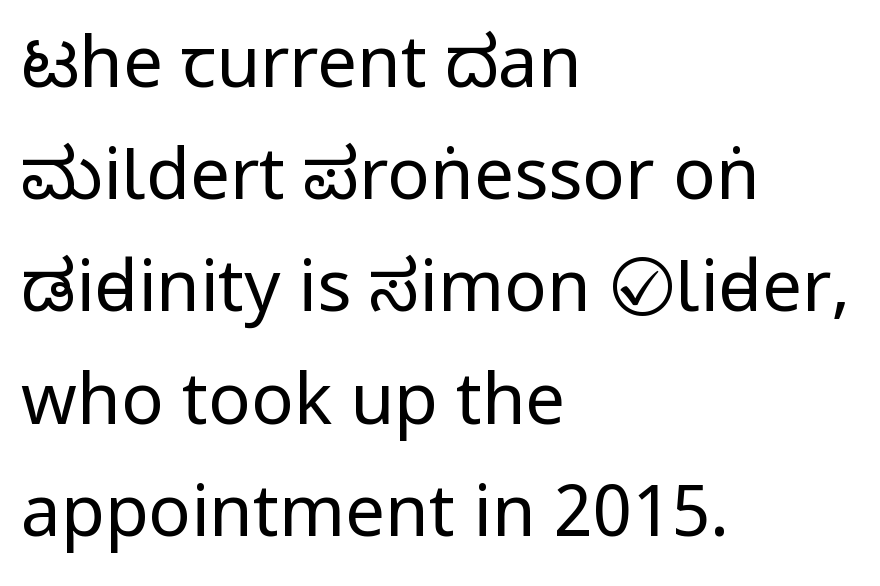
Q: Is the text bold? A: No.
Q: Is the text italic (slanted)? A: No, it is upright.
Q: Is the typeface a serif or a sans-serif typeface? A: Sans-serif.
Q: Is the text underlined? A: No.
Q: How is the paragraph aligned? A: Left-aligned.
Q: Is the spacing between letters normal or unusually wide? A: Normal.
Q: Is the spacing between lines tight, normal or loose? A: Normal.
Q: Width (condensed, normal, or wide)? A: Condensed.
Q: Stroke contrast? A: Low.
